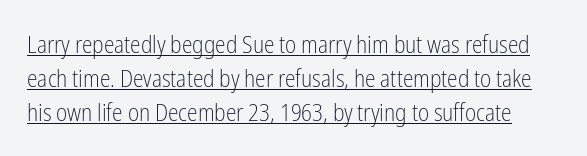
{"italic": "no", "bold": "no", "underline": "yes", "line_spacing": "normal", "line_spacing_ratio": 1.41, "letter_spacing": "normal", "letter_spacing_em": 0.0, "glyph_px": 24}
